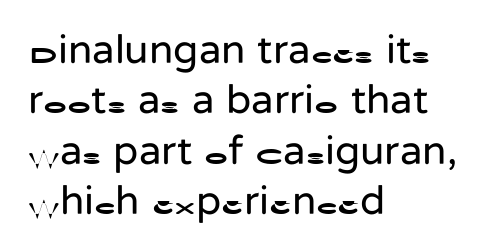
{"serif": "no", "italic": "no", "bold": "no", "weight": "regular", "width": "normal", "stroke_contrast": "low", "x_height": "medium", "monospaced": "no", "underline": "no", "align": "left", "line_spacing_ratio": 1.23, "letter_spacing": "normal", "letter_spacing_em": 0.0, "glyph_px": 41}
